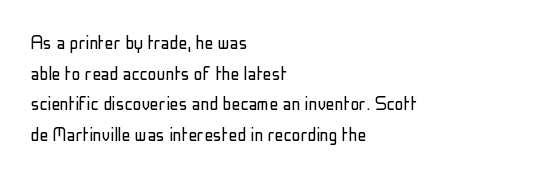
{"italic": "no", "bold": "no", "underline": "no", "align": "left", "line_spacing": "normal", "line_spacing_ratio": 1.39, "letter_spacing": "normal", "letter_spacing_em": 0.0, "glyph_px": 22}
